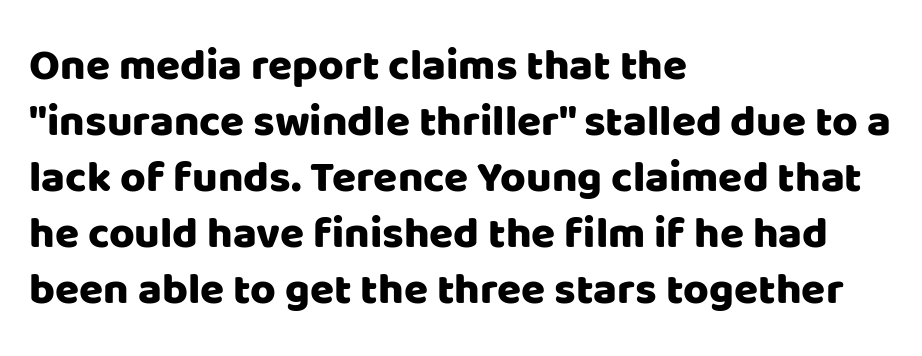
Q: Is the text italic (slanted)? A: No, it is upright.
Q: Is the typeface a serif or a sans-serif typeface? A: Sans-serif.
Q: Is the text underlined? A: No.
Q: How is the paragraph aligned? A: Left-aligned.
Q: Is the spacing between letters normal or unusually wide? A: Normal.
Q: Is the spacing between lines tight, normal or loose? A: Normal.
Q: Width (condensed, normal, or wide)? A: Normal.
Q: Stroke contrast? A: Low.
Q: x-height? A: Large.
Q: Monospaced? A: No.
